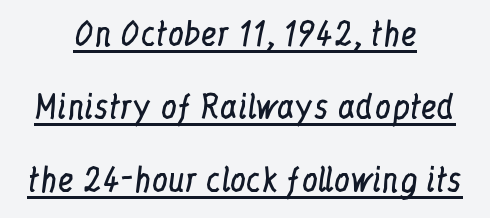
The image shows 32 px regular-weight, condensed serif type; set centered, loose line spacing (2.28x), normal letter spacing, underlined; low stroke contrast and a medium x-height.
